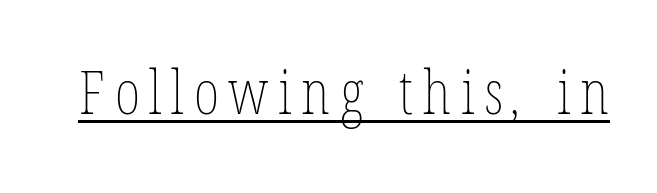
The image shows 61 px thin, condensed type; set underlined; low stroke contrast and a medium x-height.
